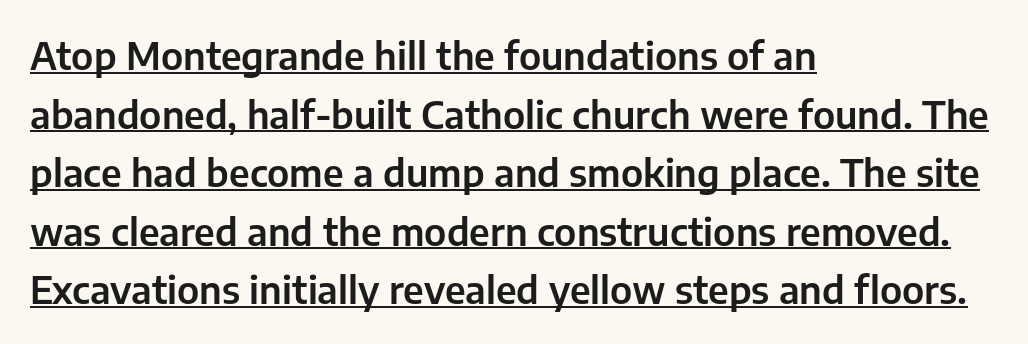
Q: Is the text italic (slanted)? A: No, it is upright.
Q: Is the typeface a serif or a sans-serif typeface? A: Sans-serif.
Q: Is the text underlined? A: Yes.
Q: How is the paragraph aligned? A: Left-aligned.
Q: Is the spacing between letters normal or unusually wide? A: Normal.
Q: Is the spacing between lines tight, normal or loose? A: Normal.
Q: Width (condensed, normal, or wide)? A: Normal.
Q: Stroke contrast? A: Low.
Q: x-height? A: Medium.
Q: Monospaced? A: No.
